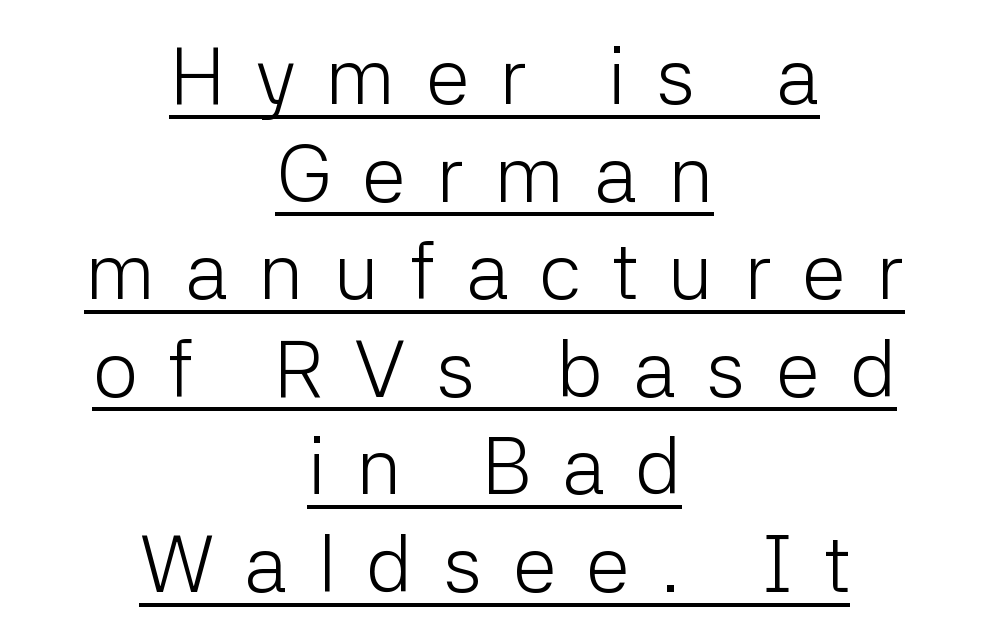
The image shows 80 px light sans-serif type, upright; set centered, line spacing 1.22x, unusually wide letter spacing (+0.38 em), underlined; low stroke contrast and a medium x-height.
